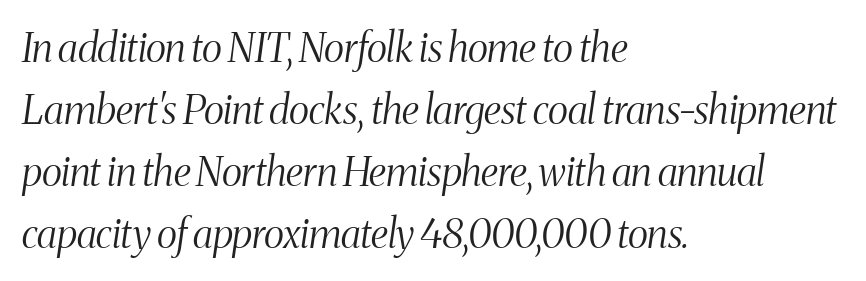
Q: Is the text bold? A: No.
Q: Is the text italic (slanted)? A: Yes, it leans right by about 8 degrees.
Q: Is the typeface a serif or a sans-serif typeface? A: Serif.
Q: Is the text underlined? A: No.
Q: How is the paragraph aligned? A: Left-aligned.
Q: Is the spacing between letters normal or unusually wide? A: Normal.
Q: Is the spacing between lines tight, normal or loose? A: Normal.
Q: Width (condensed, normal, or wide)? A: Condensed.
Q: Stroke contrast? A: Medium.
Q: x-height? A: Medium.
Q: Monospaced? A: No.
